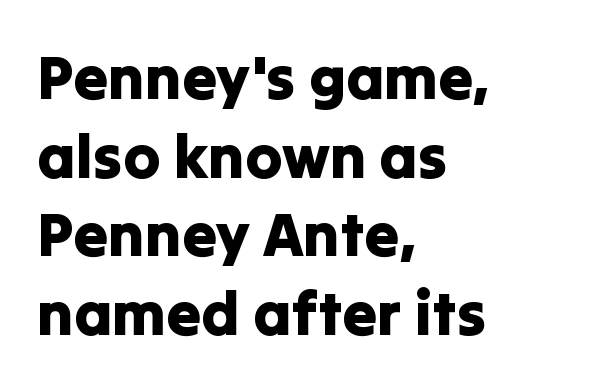
{"serif": "no", "italic": "no", "width": "normal", "stroke_contrast": "low", "x_height": "medium", "monospaced": "no", "underline": "no", "align": "left", "line_spacing": "normal", "line_spacing_ratio": 1.27, "letter_spacing": "normal", "letter_spacing_em": 0.0, "glyph_px": 62}
